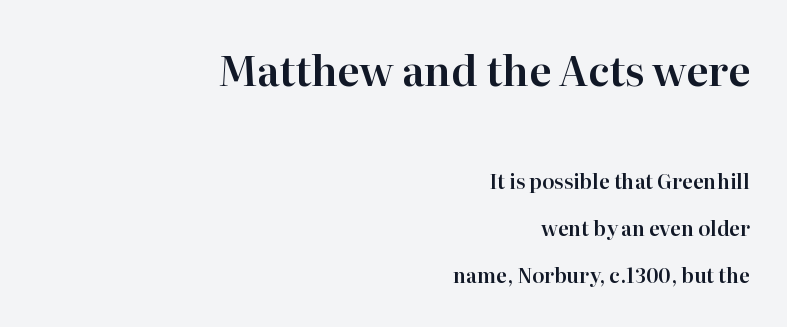
The image shows 41 px serif type, upright; set right-aligned, loose line spacing (2.33x), normal letter spacing, not underlined; the first (top) block is 2.05x larger; high stroke contrast and a medium x-height.
